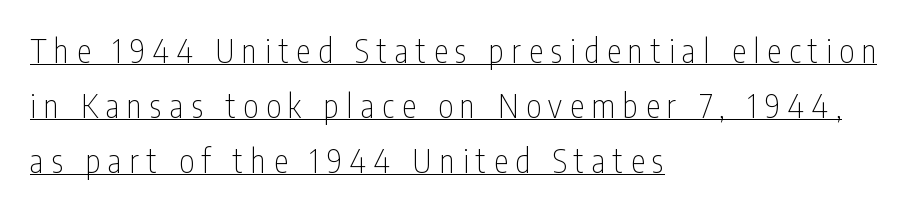
Looks like regular typesetting: each glyph gets only the width it needs. Stem width sits at or under what a default text font uses. Classification — sans serif. Characters remain perfectly vertical along every line.
